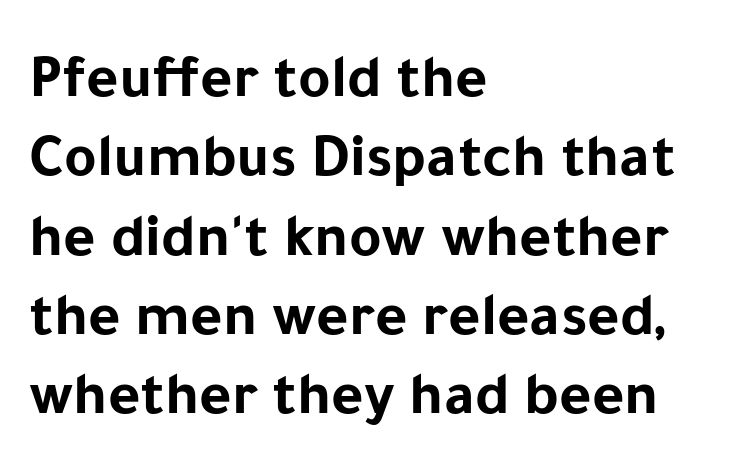
These lines carry a lot of weight — the face is fully bold. Is the block centered? No — it sits flush against the left margin. The typeface chosen for these lines omits serifs. Any mark beneath the type? The region is blank.
